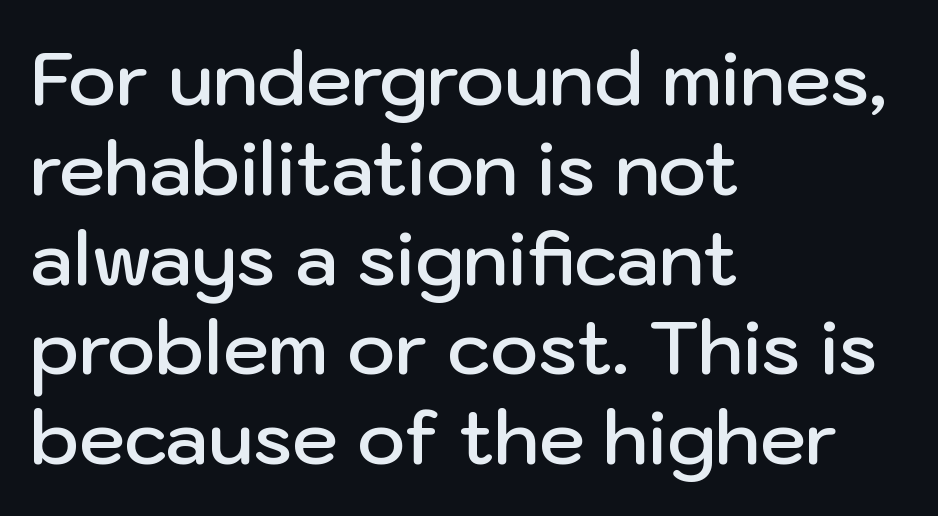
Check the space under the baseline: it is left empty. Caption: semibold face, moderately heavy strokes. Look at the tracking — it's just the regular setting, nothing added. Does the type have serifs? No, each stem ends abruptly. The setting favours the left margin, as ordinary paragraphs usually do.
